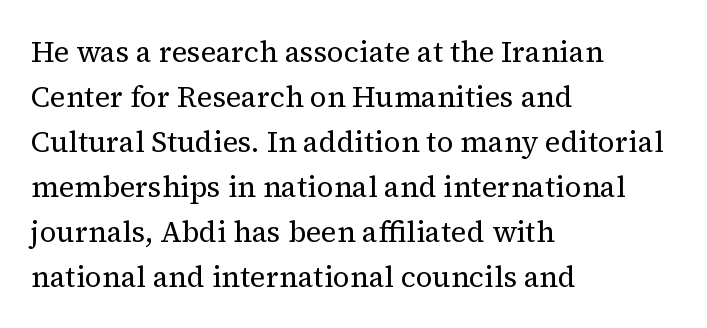
{"serif": "yes", "italic": "no", "bold": "no", "weight": "regular", "width": "normal", "stroke_contrast": "medium", "x_height": "medium", "monospaced": "no", "underline": "no", "align": "left", "line_spacing": "normal", "line_spacing_ratio": 1.55, "letter_spacing": "normal", "letter_spacing_em": 0.0, "glyph_px": 29}
